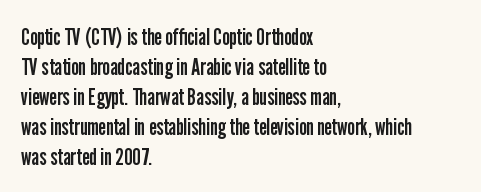
Q: Is the text bold? A: No.
Q: Is the text italic (slanted)? A: No, it is upright.
Q: Is the text underlined? A: No.
Q: How is the paragraph aligned? A: Left-aligned.
Q: Is the spacing between letters normal or unusually wide? A: Normal.
Q: Is the spacing between lines tight, normal or loose? A: Normal.
